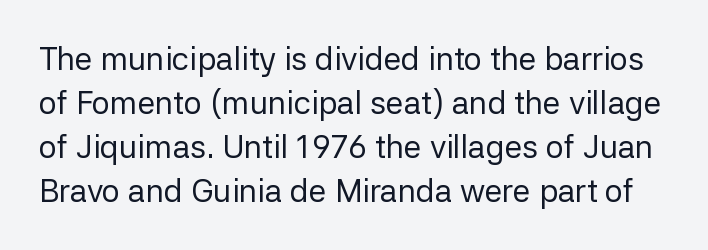
Q: Is the text bold? A: No.
Q: Is the text italic (slanted)? A: No, it is upright.
Q: Is the typeface a serif or a sans-serif typeface? A: Sans-serif.
Q: Is the text underlined? A: No.
Q: Is the spacing between letters normal or unusually wide? A: Normal.
Q: Is the spacing between lines tight, normal or loose? A: Normal.
Q: Width (condensed, normal, or wide)? A: Normal.
Q: Stroke contrast? A: Low.
Q: x-height? A: Medium.
Q: Monospaced? A: No.
